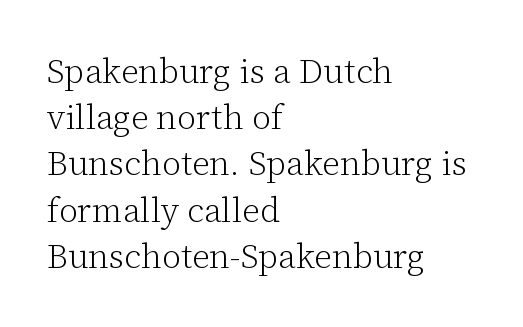
Q: Is the text bold? A: No.
Q: Is the text italic (slanted)? A: No, it is upright.
Q: Is the typeface a serif or a sans-serif typeface? A: Serif.
Q: Is the text underlined? A: No.
Q: How is the paragraph aligned? A: Left-aligned.
Q: Is the spacing between letters normal or unusually wide? A: Normal.
Q: Is the spacing between lines tight, normal or loose? A: Normal.
Q: Width (condensed, normal, or wide)? A: Normal.
Q: Stroke contrast? A: Low.
Q: x-height? A: Medium.
Q: Monospaced? A: No.
